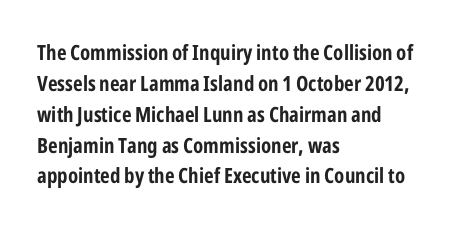
Posture: vertical. A classic flush-left, rag-right setting is used for this passage. Horizontal bands of white between lines are of average thickness. Each word holds together tightly as a unit, with standard inter-letter gaps. The font is running at its bold setting.
